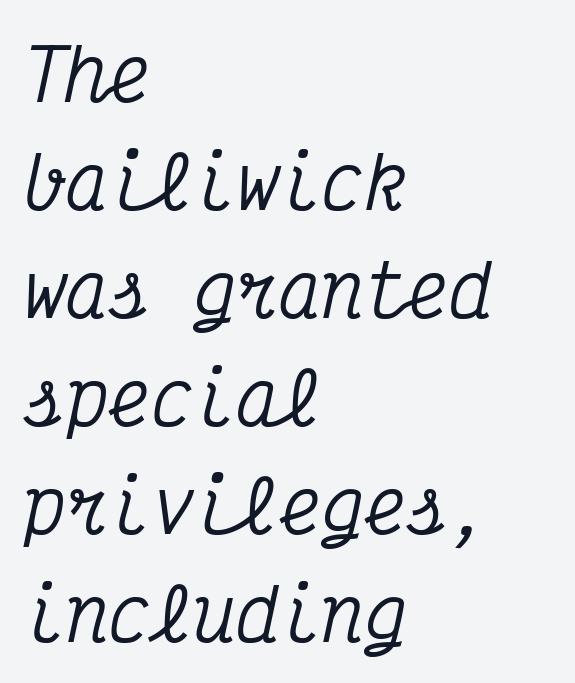
{"serif": "yes", "italic": "yes", "lean": "right", "slant_degrees": 12, "width": "condensed", "stroke_contrast": "medium", "x_height": "medium", "monospaced": "yes", "underline": "no", "align": "left", "line_spacing": "normal", "line_spacing_ratio": 1.52, "letter_spacing": "normal", "letter_spacing_em": 0.0, "glyph_px": 71}
